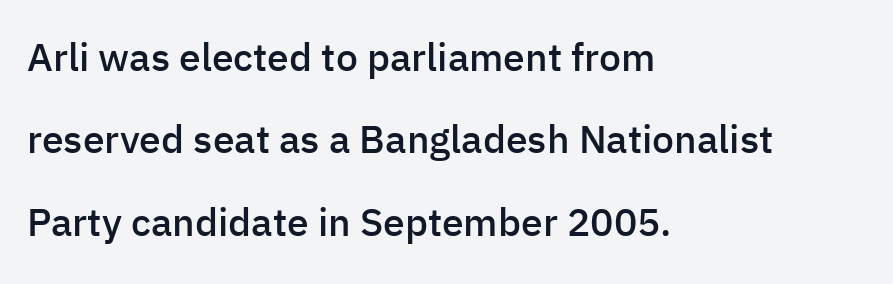
The image shows 39 px semibold sans-serif type, upright; set left-aligned, loose line spacing (2.11x), normal letter spacing, not underlined; low stroke contrast and a medium x-height.
